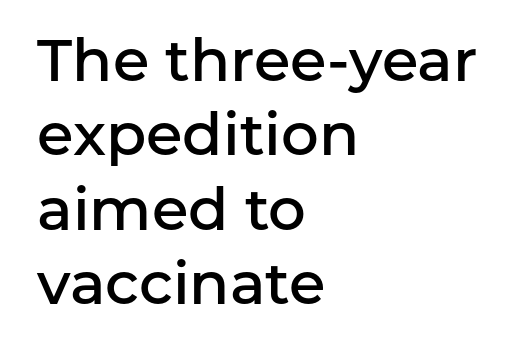
The image shows 59 px semibold sans-serif type, upright; set left-aligned, normal line spacing (1.26x), normal letter spacing, not underlined; low stroke contrast and a medium x-height.
